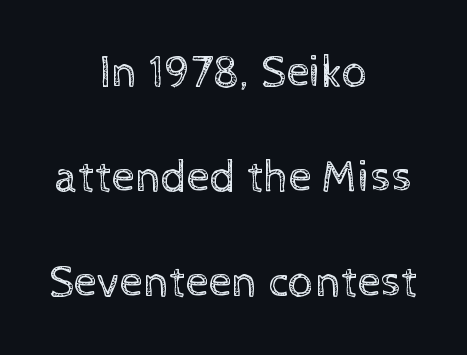
Q: Is the text bold? A: No.
Q: Is the text italic (slanted)? A: No, it is upright.
Q: Is the text underlined? A: No.
Q: How is the paragraph aligned? A: Centered.
Q: Is the spacing between letters normal or unusually wide? A: Normal.
Q: Is the spacing between lines tight, normal or loose? A: Loose.
Q: Width (condensed, normal, or wide)? A: Normal.
Q: x-height? A: Medium.
Q: Monospaced? A: No.
